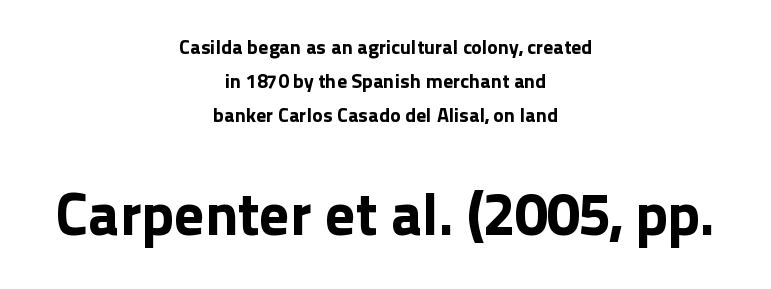
Q: Is the text italic (slanted)? A: No, it is upright.
Q: Is the typeface a serif or a sans-serif typeface? A: Sans-serif.
Q: Is the text underlined? A: No.
Q: How is the paragraph aligned? A: Centered.
Q: Is the spacing between letters normal or unusually wide? A: Normal.
Q: Which block of text is set in a larger size, the first (top) or the second (bottom)? A: The second (bottom) one.
Q: Width (condensed, normal, or wide)? A: Normal.
Q: Stroke contrast? A: Low.
Q: x-height? A: Medium.
Q: Monospaced? A: No.
